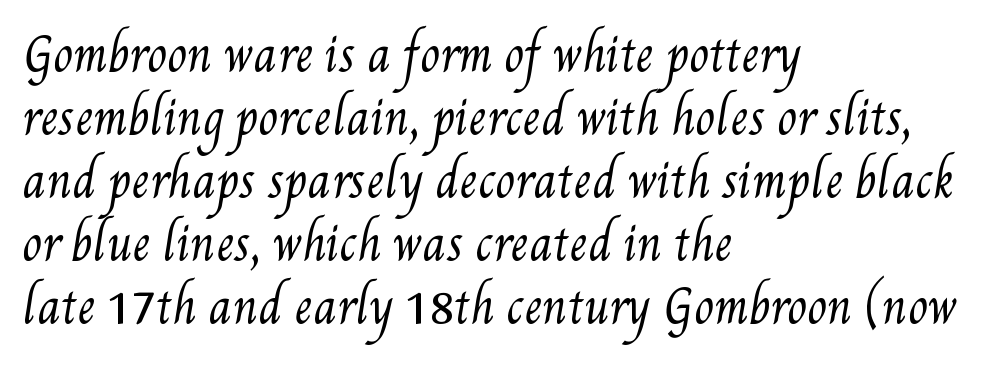
The characters are drawn with everyday or finer stroke widths. These lines stack with their left ends in a neat column. Evenly set lines give the paragraph a standard silhouette. Tracking here is standard; glyphs follow each other at the usual distance. The space directly below the letters is spotless.
